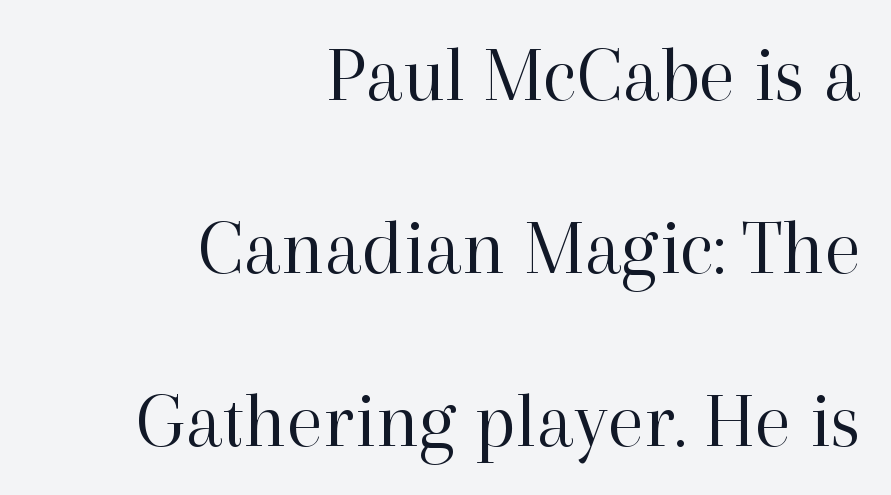
Q: Is the text bold? A: No.
Q: Is the text italic (slanted)? A: No, it is upright.
Q: Is the typeface a serif or a sans-serif typeface? A: Serif.
Q: Is the text underlined? A: No.
Q: How is the paragraph aligned? A: Right-aligned.
Q: Is the spacing between letters normal or unusually wide? A: Normal.
Q: Is the spacing between lines tight, normal or loose? A: Loose.
Q: Width (condensed, normal, or wide)? A: Normal.
Q: Stroke contrast? A: High.
Q: x-height? A: Medium.
Q: Monospaced? A: No.
